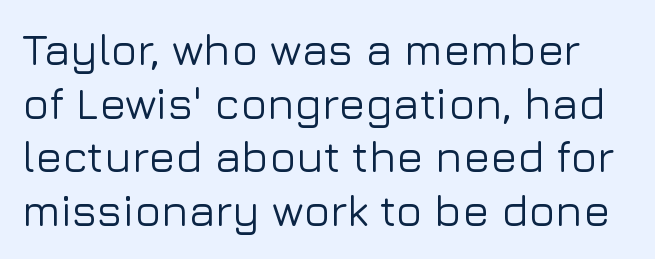
{"serif": "no", "italic": "no", "width": "normal", "stroke_contrast": "low", "x_height": "medium", "monospaced": "no", "underline": "no", "line_spacing_ratio": 1.22, "letter_spacing": "normal", "letter_spacing_em": 0.0, "glyph_px": 44}
